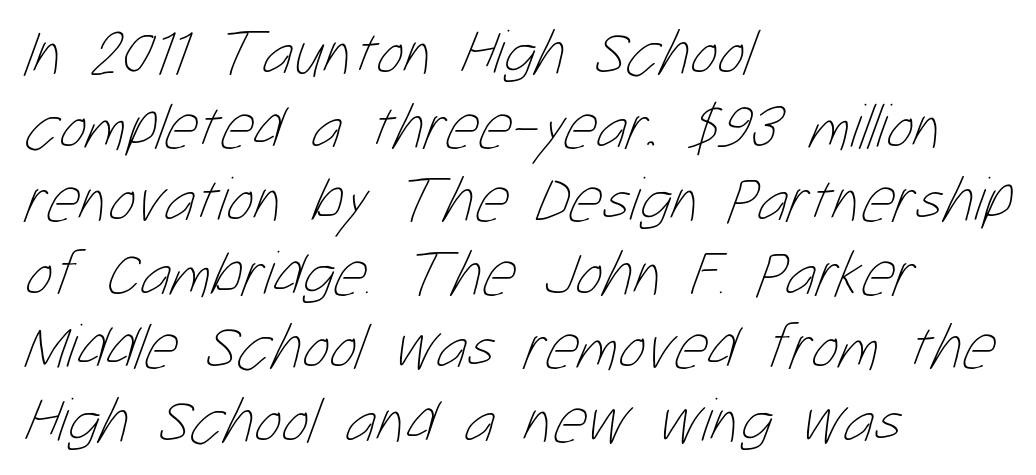
The image shows 64 px thin, condensed type; set left-aligned, tight line spacing (1.15x), normal letter spacing, not underlined; low stroke contrast and a medium x-height.
